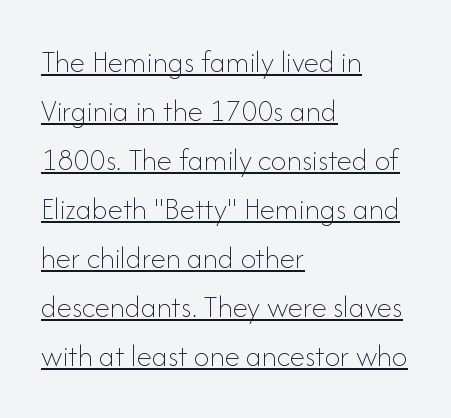
{"italic": "no", "bold": "no", "weight": "thin", "width": "normal", "stroke_contrast": "low", "x_height": "small", "monospaced": "no", "underline": "yes", "align": "left", "line_spacing": "normal", "line_spacing_ratio": 1.58, "letter_spacing": "normal", "letter_spacing_em": 0.0, "glyph_px": 31}
